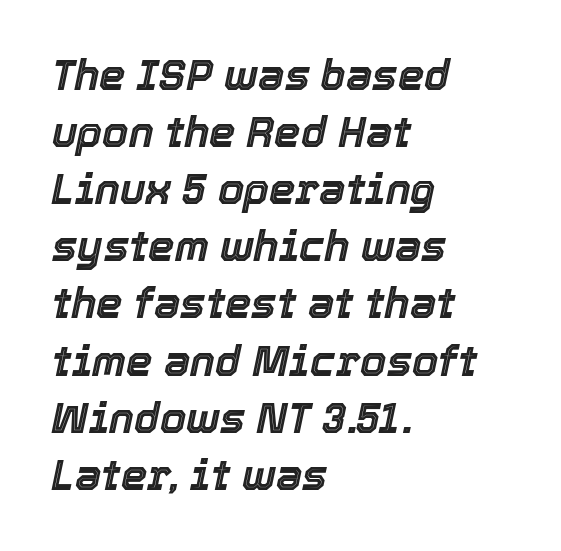
{"italic": "yes", "lean": "right", "slant_degrees": 12, "width": "normal", "x_height": "medium", "monospaced": "no", "underline": "no", "align": "left", "line_spacing": "normal", "line_spacing_ratio": 1.36, "letter_spacing": "normal", "letter_spacing_em": 0.0, "glyph_px": 42}
